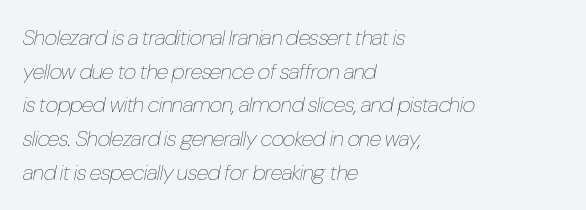
The passage shown is not underscored anywhere. When letters slant like this, we call the style italic. Normally led — the rows are evenly, conventionally spaced. Heaviness? Minimal to ordinary, like unemphasized prose.
